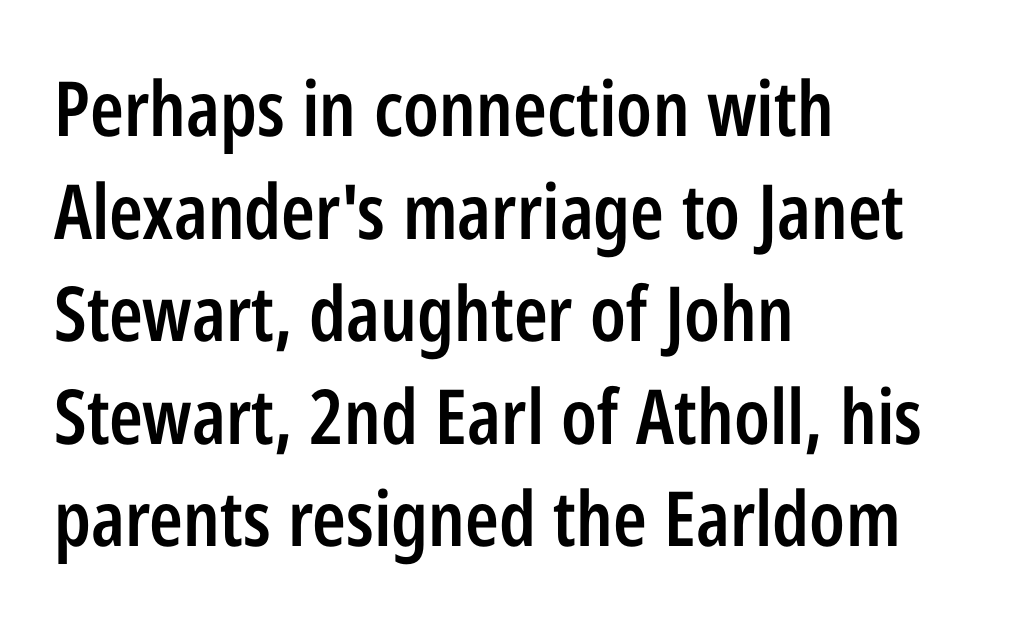
Q: Is the text bold? A: Semi-bold.
Q: Is the text italic (slanted)? A: No, it is upright.
Q: Is the typeface a serif or a sans-serif typeface? A: Sans-serif.
Q: Is the text underlined? A: No.
Q: How is the paragraph aligned? A: Left-aligned.
Q: Is the spacing between letters normal or unusually wide? A: Normal.
Q: Is the spacing between lines tight, normal or loose? A: Normal.
Q: Width (condensed, normal, or wide)? A: Condensed.
Q: Stroke contrast? A: Low.
Q: x-height? A: Medium.
Q: Monospaced? A: No.
